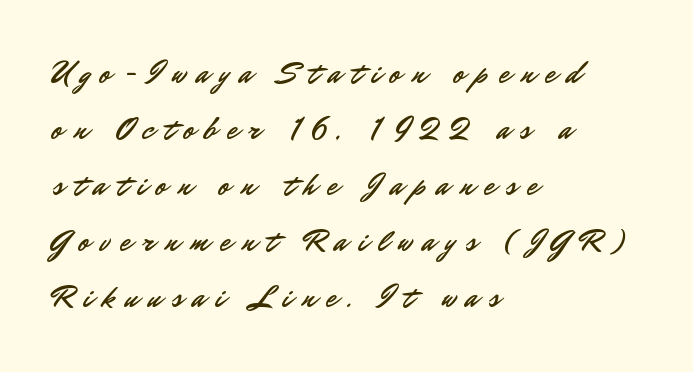
The image shows 30 px sans-serif type; set left-aligned, line spacing 1.87x, unusually wide letter spacing (+0.36 em), not underlined; low stroke contrast and a small x-height.
